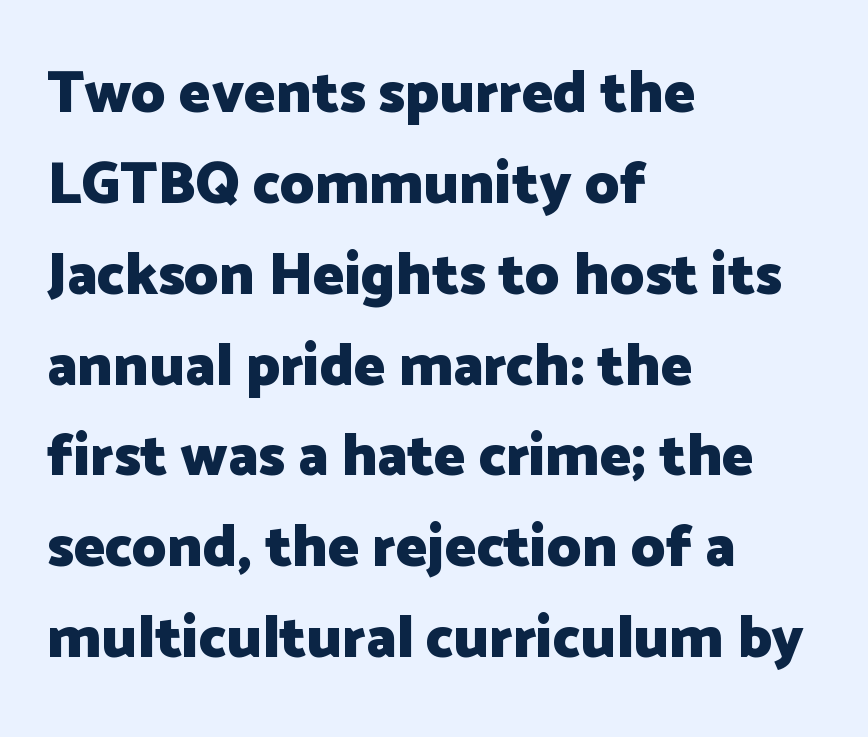
The image shows 59 px heavy sans-serif type, upright; set left-aligned, normal line spacing (1.54x), normal letter spacing, not underlined; low stroke contrast and a medium x-height.
